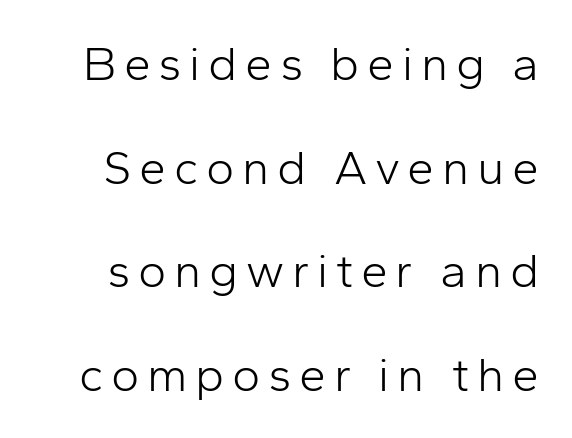
Q: Is the text bold? A: No.
Q: Is the text italic (slanted)? A: No, it is upright.
Q: Is the typeface a serif or a sans-serif typeface? A: Sans-serif.
Q: Is the text underlined? A: No.
Q: Is the spacing between lines tight, normal or loose? A: Loose.
Q: Width (condensed, normal, or wide)? A: Normal.
Q: Stroke contrast? A: Low.
Q: x-height? A: Medium.
Q: Monospaced? A: No.
